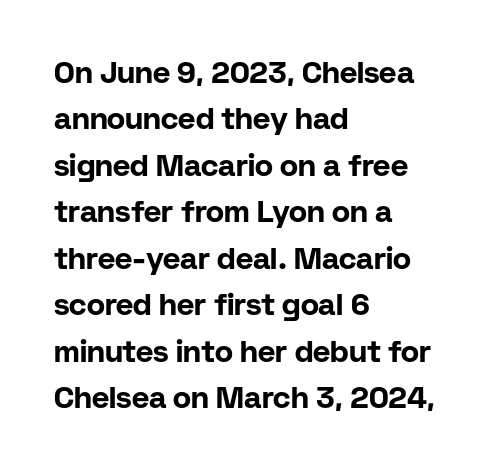
Underline: absent. Heavy, bold letterforms. The text was rendered using a sans face with plain stroke endings. The gaps between neighbouring characters are ordinary and unremarkable. The face used here is proportionally spaced, like ordinary book or web type. Ascenders rise straight up at ninety degrees.
